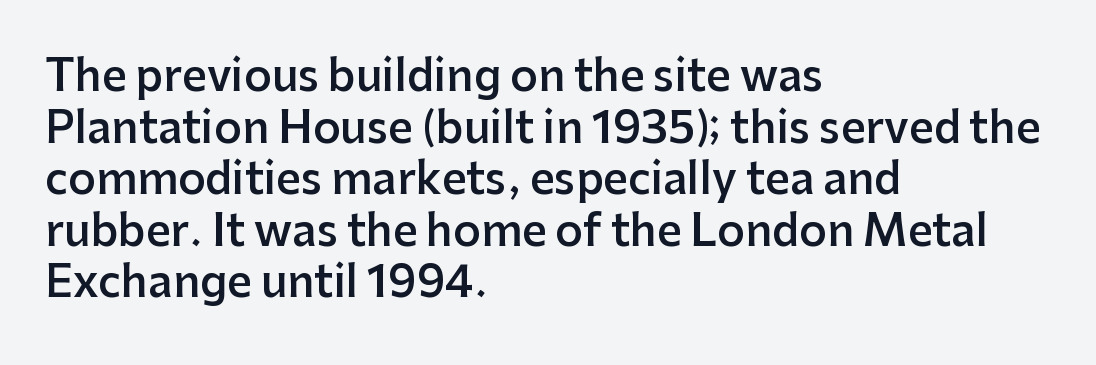
Q: Is the text bold? A: Semi-bold.
Q: Is the text italic (slanted)? A: No, it is upright.
Q: Is the typeface a serif or a sans-serif typeface? A: Sans-serif.
Q: Is the text underlined? A: No.
Q: How is the paragraph aligned? A: Left-aligned.
Q: Is the spacing between letters normal or unusually wide? A: Normal.
Q: Width (condensed, normal, or wide)? A: Normal.
Q: Stroke contrast? A: Low.
Q: x-height? A: Medium.
Q: Monospaced? A: No.
